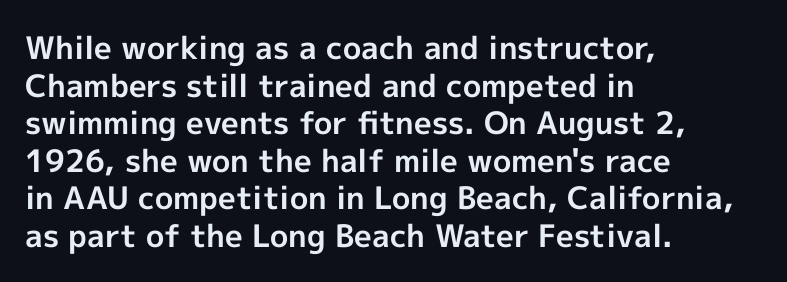
The image shows 31 px bold sans-serif type, upright; set left-aligned, line spacing 1.21x, normal letter spacing, not underlined; a medium x-height.
